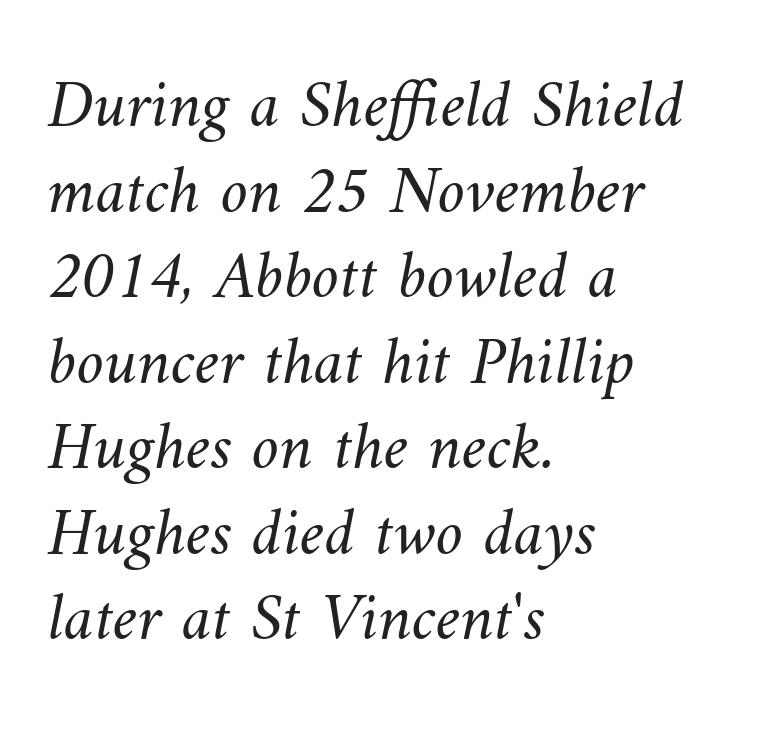
The image shows 69 px light type; set left-aligned, line spacing 1.24x, normal letter spacing, not underlined; medium stroke contrast and a small x-height.
